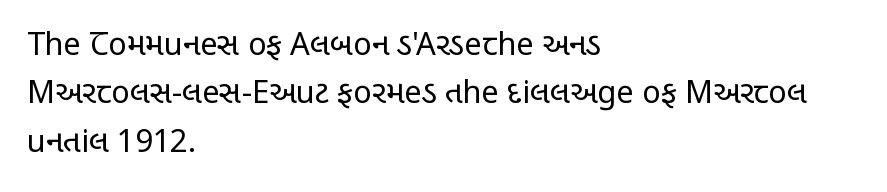
Q: Is the text bold? A: No.
Q: Is the text italic (slanted)? A: No, it is upright.
Q: Is the typeface a serif or a sans-serif typeface? A: Sans-serif.
Q: Is the text underlined? A: No.
Q: How is the paragraph aligned? A: Left-aligned.
Q: Is the spacing between letters normal or unusually wide? A: Normal.
Q: Is the spacing between lines tight, normal or loose? A: Normal.
Q: Width (condensed, normal, or wide)? A: Condensed.
Q: Stroke contrast? A: Low.
Q: x-height? A: Large.
Q: Monospaced? A: No.
